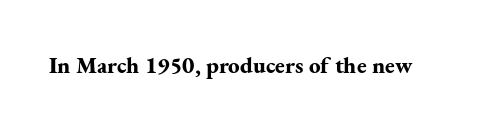
Notice how thick the strokes are: this is what a full bold looks like. In terms of letterspacing, this is plain default setting. The specimen omits any rule beneath the text block's lines. The lettering stays uniformly vertical, giving the passage a roman look.
